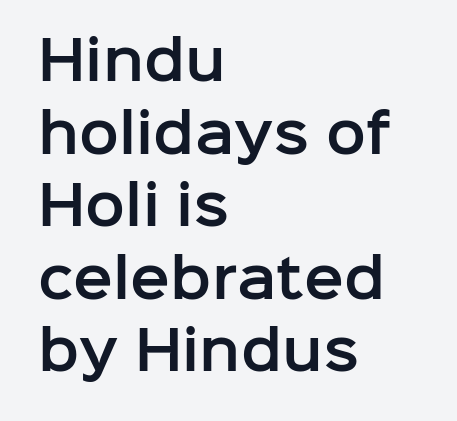
Q: Is the text italic (slanted)? A: No, it is upright.
Q: Is the typeface a serif or a sans-serif typeface? A: Sans-serif.
Q: Is the text underlined? A: No.
Q: How is the paragraph aligned? A: Left-aligned.
Q: Is the spacing between letters normal or unusually wide? A: Normal.
Q: Is the spacing between lines tight, normal or loose? A: Normal.
Q: Width (condensed, normal, or wide)? A: Normal.
Q: Stroke contrast? A: Low.
Q: x-height? A: Medium.
Q: Monospaced? A: No.
